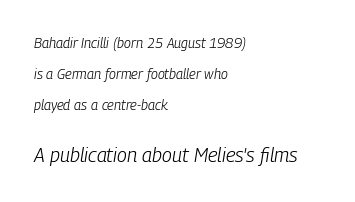
{"italic": "yes", "lean": "right", "slant_degrees": 9, "bold": "no", "underline": "no", "align": "left", "line_spacing": "loose", "line_spacing_ratio": 2.2, "letter_spacing": "normal", "letter_spacing_em": 0.0, "larger_block": "second", "size_ratio": 1.43, "glyph_px": 20}
